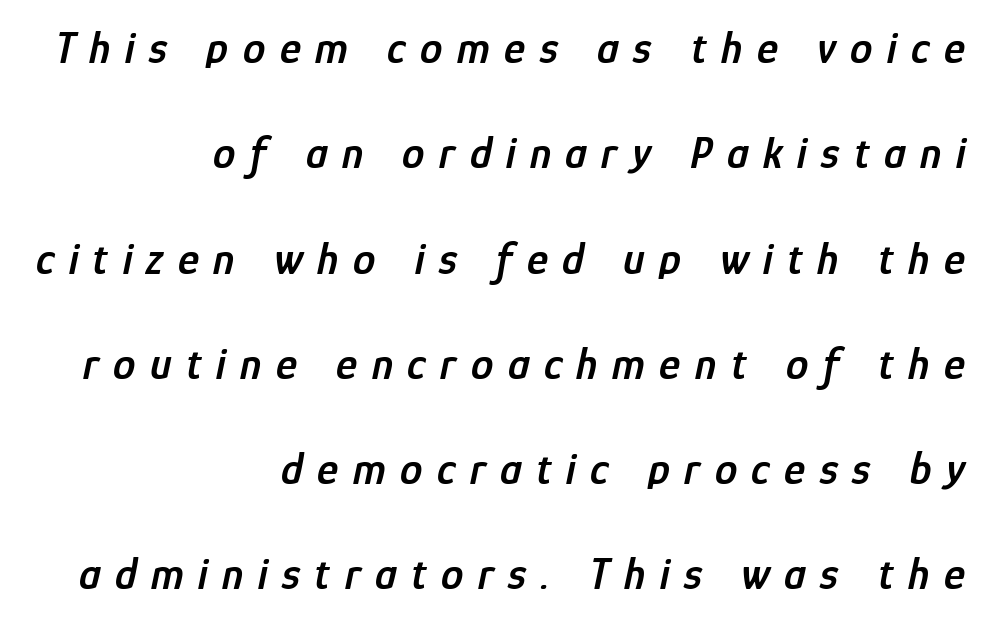
Italic: yes, the glyphs are oblique. In terms of letterspacing, this is a distinctly airy, spread setting. A fair bit of extra ink — the face is semibold, not bold. Right-aligned paragraph, ragged on the left. Looks like regular typesetting: each glyph gets only the width it needs. The passage shown stacks its lines with a broad gap.
